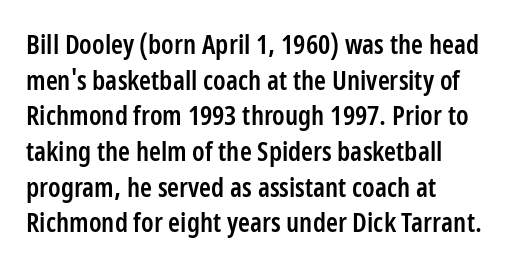
Q: Is the text bold? A: Semi-bold.
Q: Is the text italic (slanted)? A: No, it is upright.
Q: Is the text underlined? A: No.
Q: How is the paragraph aligned? A: Left-aligned.
Q: Is the spacing between letters normal or unusually wide? A: Normal.
Q: Is the spacing between lines tight, normal or loose? A: Normal.
